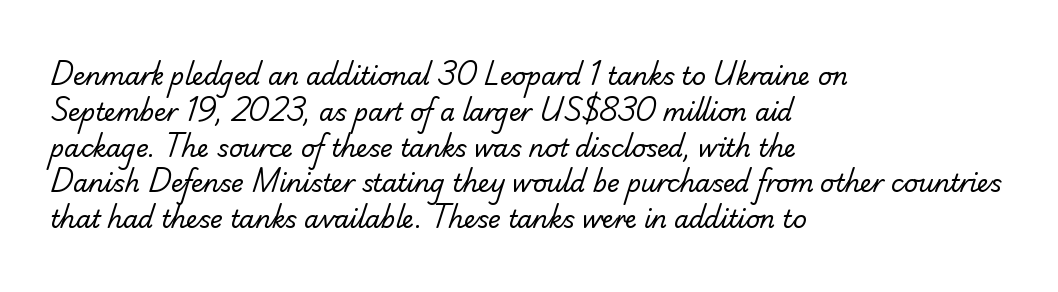
The weight tops out at a normal text grade. Rows of type keep a routine distance in the vertical direction. Underlining? Definitely not there. You could call the tracking neutral — neither tight nor loose.
